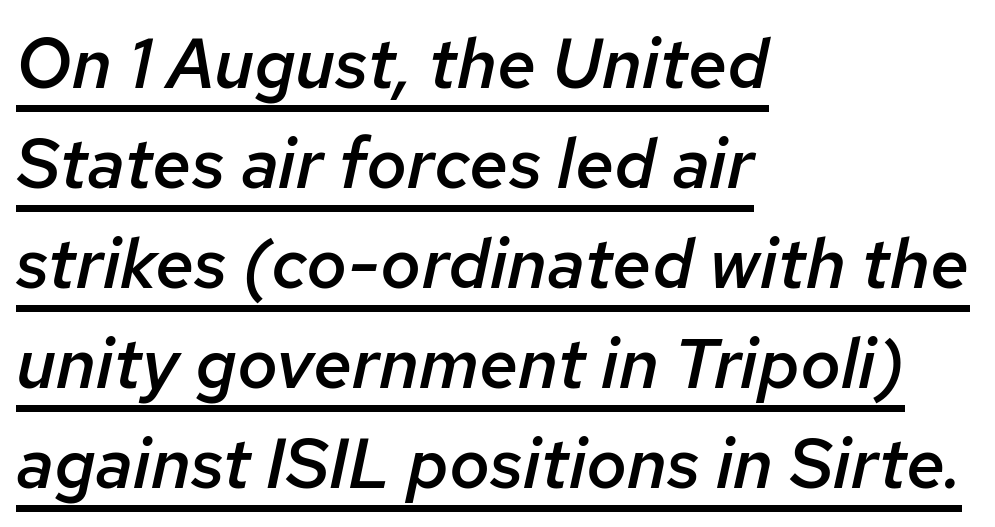
Q: Is the text bold? A: Semi-bold.
Q: Is the text italic (slanted)? A: Yes, it leans right by about 12 degrees.
Q: Is the text underlined? A: Yes.
Q: How is the paragraph aligned? A: Left-aligned.
Q: Is the spacing between letters normal or unusually wide? A: Normal.
Q: Is the spacing between lines tight, normal or loose? A: Normal.
Q: Width (condensed, normal, or wide)? A: Normal.
Q: Stroke contrast? A: Low.
Q: x-height? A: Medium.
Q: Monospaced? A: No.
